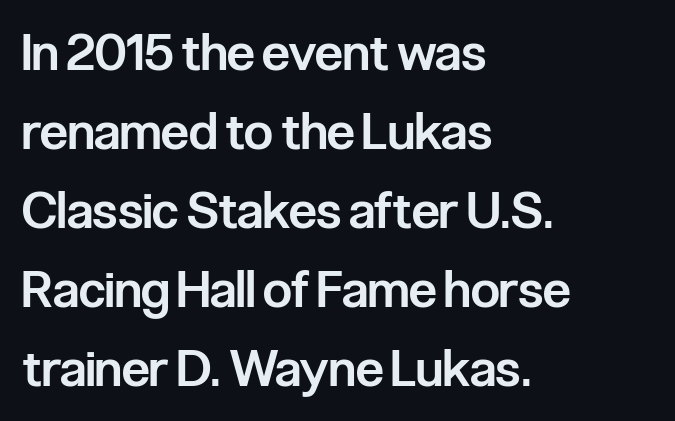
Q: Is the text bold? A: Semi-bold.
Q: Is the text italic (slanted)? A: No, it is upright.
Q: Is the typeface a serif or a sans-serif typeface? A: Sans-serif.
Q: Is the text underlined? A: No.
Q: How is the paragraph aligned? A: Left-aligned.
Q: Is the spacing between letters normal or unusually wide? A: Normal.
Q: Is the spacing between lines tight, normal or loose? A: Normal.
Q: Width (condensed, normal, or wide)? A: Condensed.
Q: Stroke contrast? A: Low.
Q: x-height? A: Medium.
Q: Monospaced? A: No.
